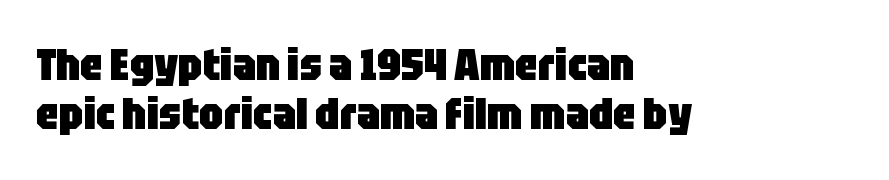
{"serif": "no", "italic": "no", "bold": "yes", "weight": "heavy", "width": "condensed", "stroke_contrast": "low", "x_height": "large", "monospaced": "no", "underline": "no", "align": "left", "line_spacing": "tight", "line_spacing_ratio": 1.12, "letter_spacing": "normal", "letter_spacing_em": 0.0, "glyph_px": 44}
